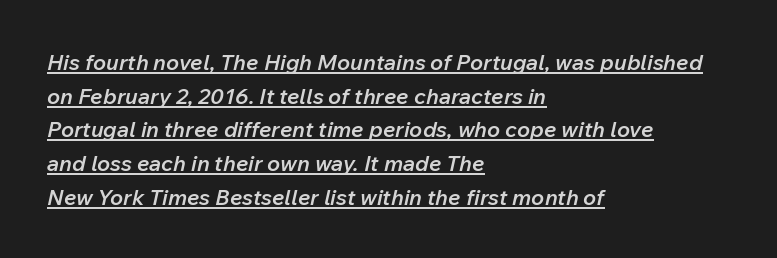
The image shows 22 px text type, italic (leaning right); set left-aligned, normal line spacing (1.53x), normal letter spacing, underlined.
